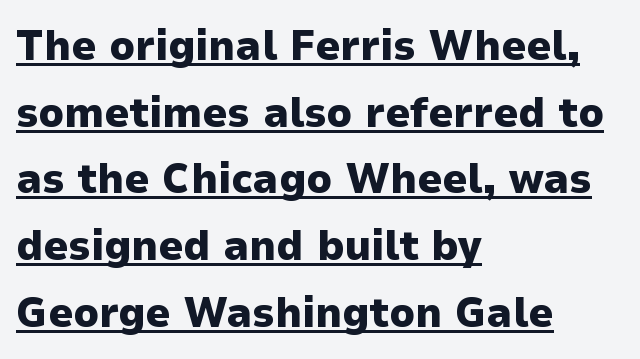
Q: Is the text bold? A: Yes.
Q: Is the text italic (slanted)? A: No, it is upright.
Q: Is the typeface a serif or a sans-serif typeface? A: Sans-serif.
Q: Is the text underlined? A: Yes.
Q: How is the paragraph aligned? A: Left-aligned.
Q: Is the spacing between letters normal or unusually wide? A: Normal.
Q: Is the spacing between lines tight, normal or loose? A: Normal.
Q: Width (condensed, normal, or wide)? A: Normal.
Q: Stroke contrast? A: Low.
Q: x-height? A: Medium.
Q: Monospaced? A: No.
